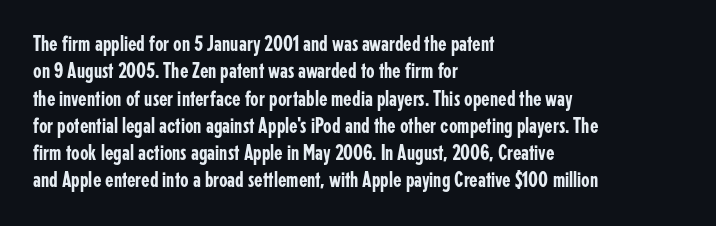
{"italic": "no", "underline": "no", "align": "left", "line_spacing_ratio": 1.24, "letter_spacing": "normal", "letter_spacing_em": 0.0, "glyph_px": 22}
